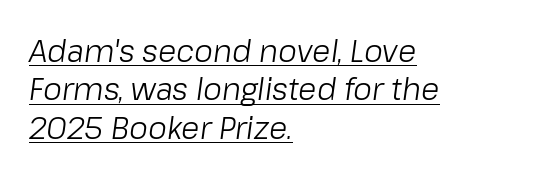
The image shows 30 px light type, italic (leaning right); set left-aligned, normal line spacing (1.28x), normal letter spacing, underlined; low stroke contrast and a medium x-height.
